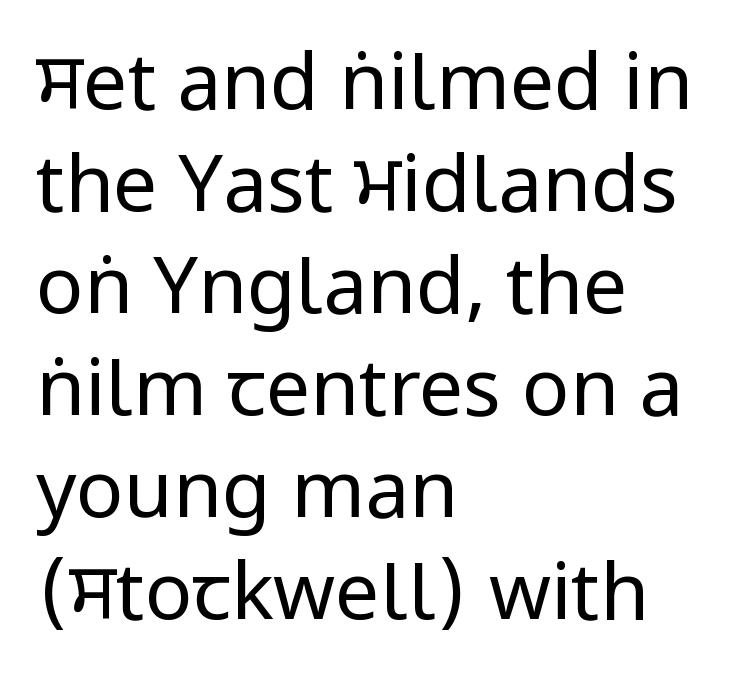
Letterform terminals end flat and unadorned throughout the passage. Underline: absent. Unbolded letterforms with no extra heft. Normally led — the rows are evenly, conventionally spaced. The letterforms sit shoulder to shoulder at normal distance.
